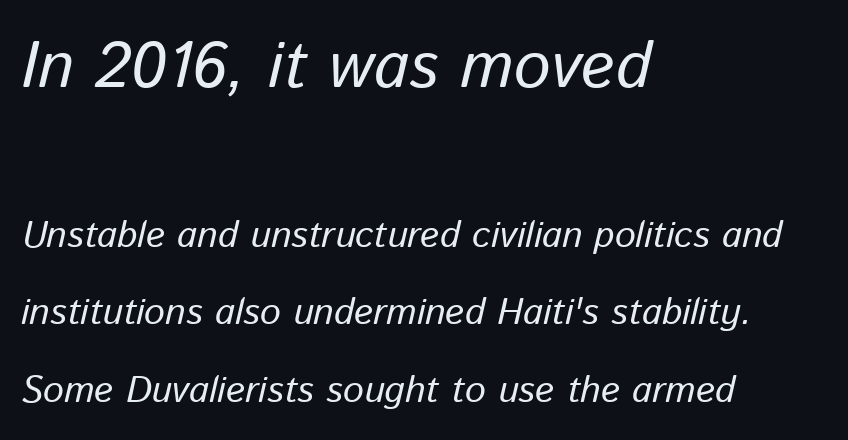
{"italic": "yes", "lean": "right", "slant_degrees": 13, "bold": "no", "weight": "regular", "width": "normal", "stroke_contrast": "low", "x_height": "medium", "monospaced": "no", "underline": "no", "align": "left", "line_spacing": "loose", "line_spacing_ratio": 2.09, "letter_spacing": "normal", "letter_spacing_em": 0.0, "larger_block": "first", "size_ratio": 1.76, "glyph_px": 65}
